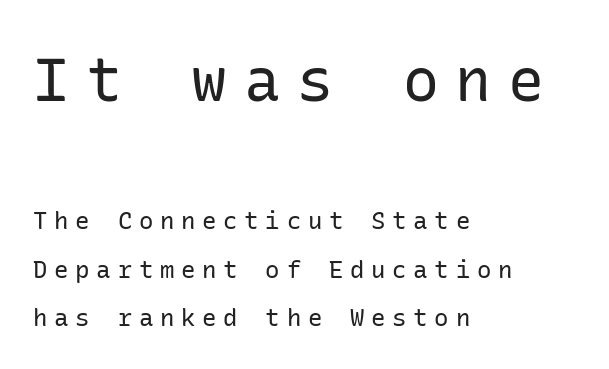
The image shows 60 px regular-weight sans-serif type, upright; set left-aligned, loose line spacing (2.02x), unusually wide letter spacing (+0.28 em), not underlined; the first (top) block is 2.5x larger; low stroke contrast and a medium x-height.
